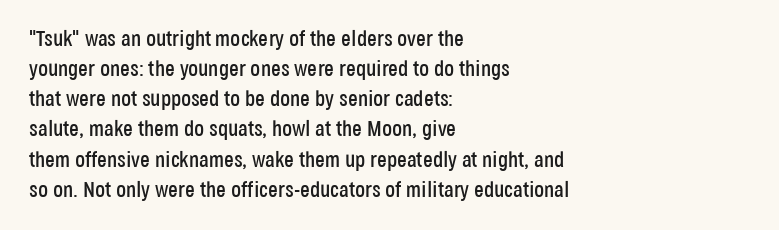
The lettering stays uniformly vertical, giving the passage a roman look. The text block is weighted toward the left margin, trailing off unevenly rightward. A typesetter would call this zero additional tracking. Evenly set lines give the paragraph a standard silhouette.
